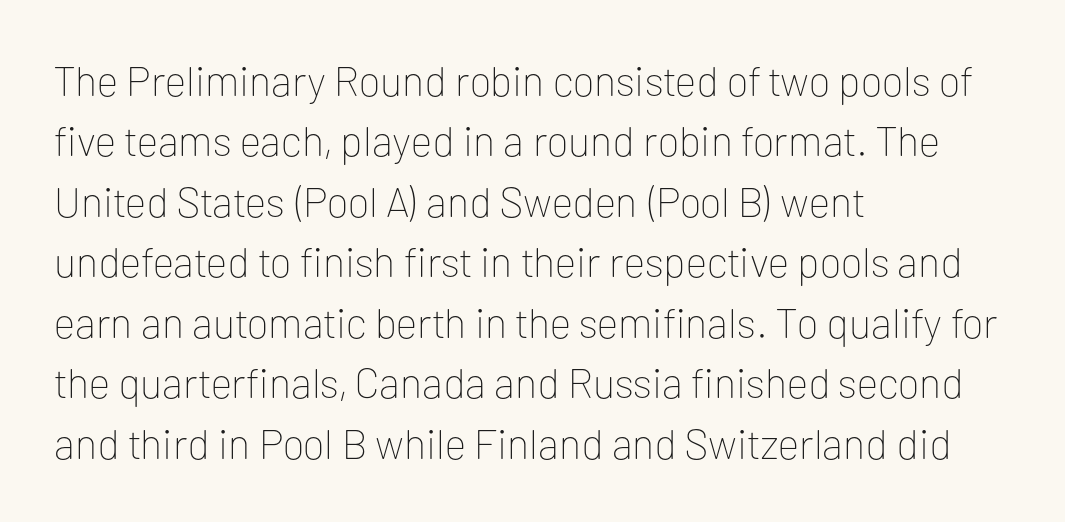
{"serif": "no", "italic": "no", "bold": "no", "weight": "thin", "width": "normal", "stroke_contrast": "low", "x_height": "medium", "monospaced": "no", "underline": "no", "align": "left", "line_spacing": "normal", "line_spacing_ratio": 1.44, "letter_spacing": "normal", "letter_spacing_em": 0.0, "glyph_px": 42}
